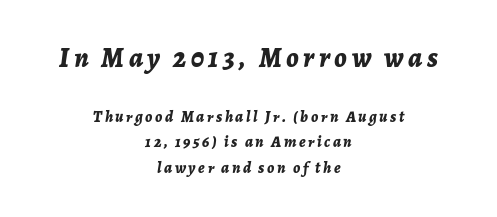
Designer's note — italics engaged. A normal amount of white space separates one row of letters from the next. Caption: multi-line text, centered on the measure. The string is rendered with underlining switched off. Character size in the leading block exceeds that of the trailing block. The letters advance in unequal steps, a hallmark of proportional type.
